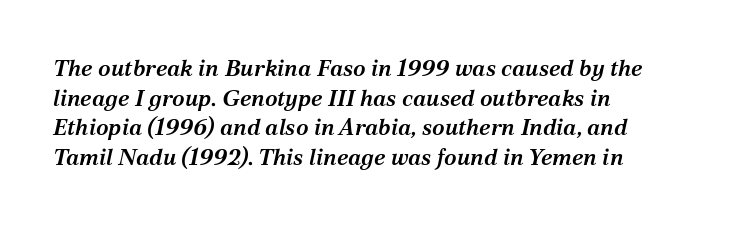
Q: Is the text bold? A: Semi-bold.
Q: Is the text italic (slanted)? A: Yes, it leans right by about 12 degrees.
Q: Is the text underlined? A: No.
Q: How is the paragraph aligned? A: Left-aligned.
Q: Is the spacing between letters normal or unusually wide? A: Normal.
Q: Is the spacing between lines tight, normal or loose? A: Normal.
